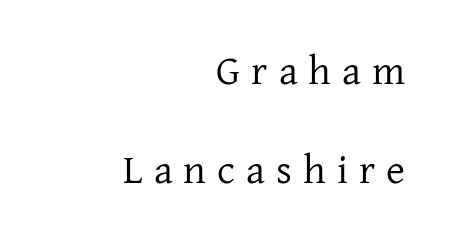
Q: Is the text bold? A: No.
Q: Is the text italic (slanted)? A: No, it is upright.
Q: Is the typeface a serif or a sans-serif typeface? A: Serif.
Q: Is the text underlined? A: No.
Q: How is the paragraph aligned? A: Right-aligned.
Q: Is the spacing between letters normal or unusually wide? A: Unusually wide.
Q: Is the spacing between lines tight, normal or loose? A: Loose.
Q: Width (condensed, normal, or wide)? A: Normal.
Q: Stroke contrast? A: Low.
Q: x-height? A: Medium.
Q: Monospaced? A: No.
